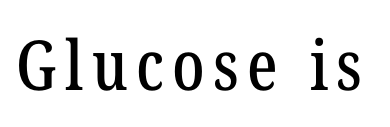
The image shows 69 px condensed serif type, upright; set not underlined; low stroke contrast and a medium x-height.
